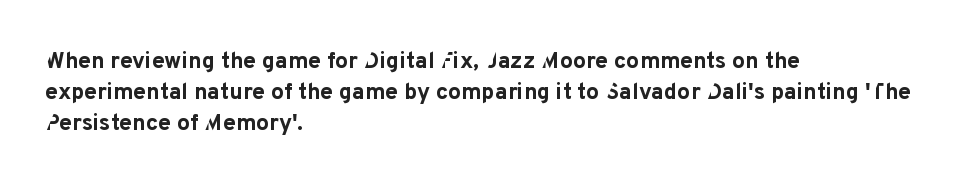
Q: Is the text bold? A: Yes.
Q: Is the text italic (slanted)? A: No, it is upright.
Q: Is the text underlined? A: No.
Q: How is the paragraph aligned? A: Left-aligned.
Q: Is the spacing between letters normal or unusually wide? A: Normal.
Q: Is the spacing between lines tight, normal or loose? A: Normal.
